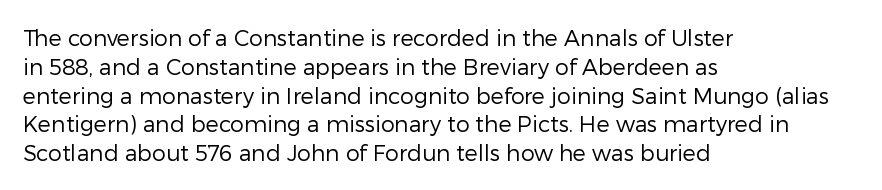
No extra ink here — the face is not bold. The ragged edge is on the right, which tells us the setting is flush left. Decoration check: the copy has no underline. Between one letter and the next there's only the usual sliver of space. No italicization has been applied; the sample stays upright. Successive baselines arrive at the customary interval.
